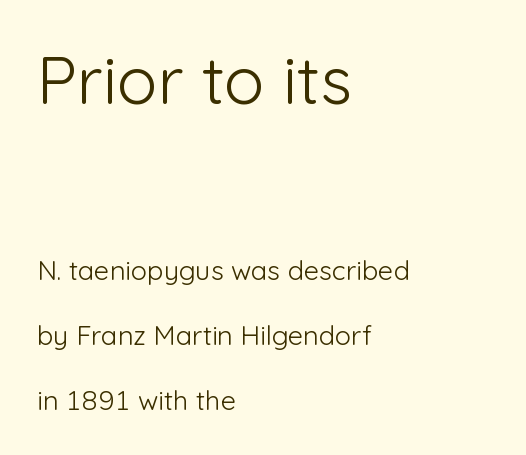
Q: Is the text bold? A: No.
Q: Is the text italic (slanted)? A: No, it is upright.
Q: Is the typeface a serif or a sans-serif typeface? A: Sans-serif.
Q: Is the text underlined? A: No.
Q: How is the paragraph aligned? A: Left-aligned.
Q: Is the spacing between letters normal or unusually wide? A: Normal.
Q: Is the spacing between lines tight, normal or loose? A: Loose.
Q: Which block of text is set in a larger size, the first (top) or the second (bottom)? A: The first (top) one.
Q: Width (condensed, normal, or wide)? A: Normal.
Q: Stroke contrast? A: Low.
Q: x-height? A: Medium.
Q: Monospaced? A: No.
